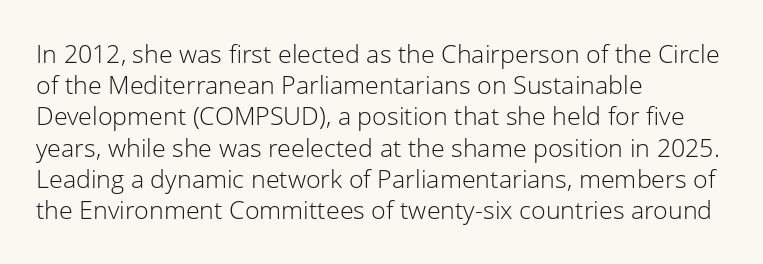
{"italic": "no", "bold": "no", "underline": "no", "align": "left", "line_spacing": "normal", "line_spacing_ratio": 1.25, "letter_spacing": "normal", "letter_spacing_em": 0.0, "glyph_px": 25}
